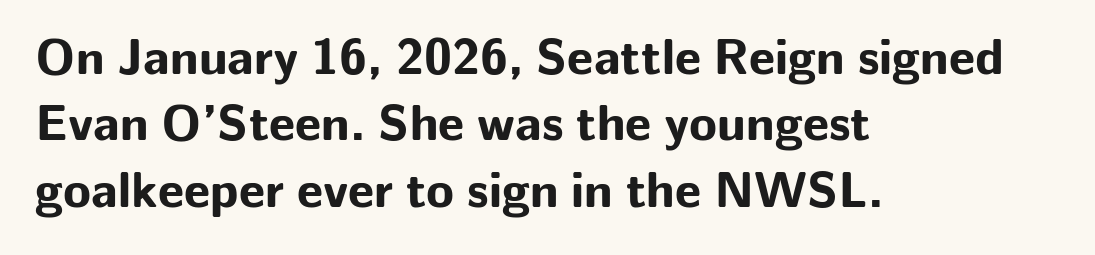
What stands out about the letter spacing? Nothing — it is the standard amount. Honestly, the row spacing looks completely unremarkable. Strong, thick strokes mark this as bold type. A typesetter would label this face a sans. Beneath every word, the page is bare.
